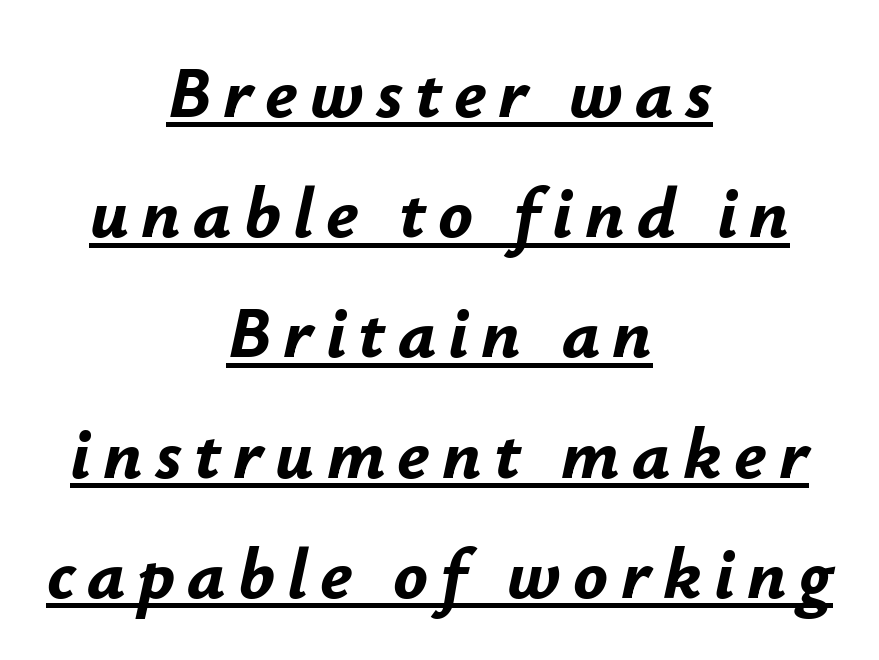
Q: Is the text bold? A: Yes.
Q: Is the text italic (slanted)? A: Yes, it leans right by about 12 degrees.
Q: Is the text underlined? A: Yes.
Q: How is the paragraph aligned? A: Centered.
Q: Is the spacing between lines tight, normal or loose? A: Normal.
Q: Width (condensed, normal, or wide)? A: Normal.
Q: Stroke contrast? A: Low.
Q: x-height? A: Small.
Q: Monospaced? A: No.
